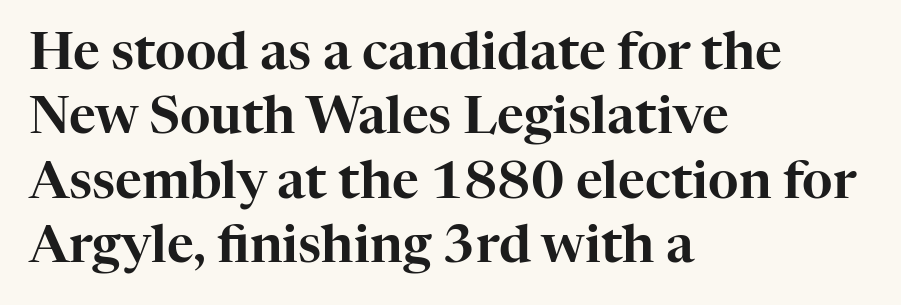
The image shows 52 px serif type, upright; set left-aligned, line spacing 1.24x, normal letter spacing, not underlined; high stroke contrast and a medium x-height.
